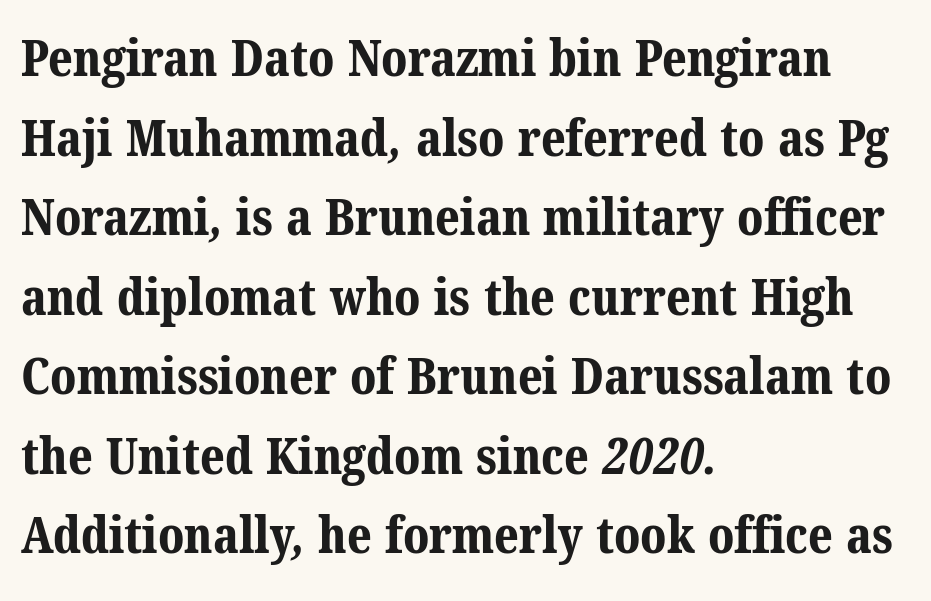
Each word holds together tightly as a unit, with standard inter-letter gaps. The face used here is proportionally spaced, like ordinary book or web type. Examine the stroke ends and you'll spot serifs. The typesetting leans heavy: a genuine bold. Decoration check: the copy has no underline.
